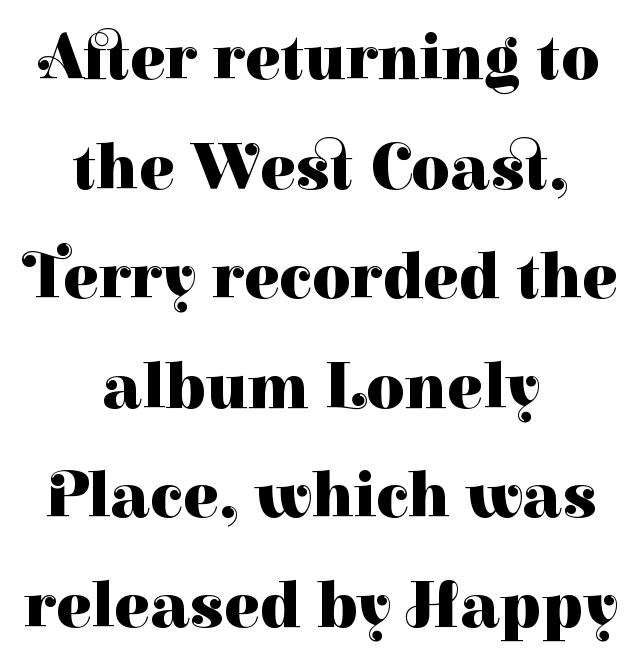
Q: Is the text bold? A: Yes.
Q: Is the text italic (slanted)? A: No, it is upright.
Q: Is the typeface a serif or a sans-serif typeface? A: Serif.
Q: Is the text underlined? A: No.
Q: How is the paragraph aligned? A: Centered.
Q: Is the spacing between letters normal or unusually wide? A: Normal.
Q: Is the spacing between lines tight, normal or loose? A: Normal.
Q: Width (condensed, normal, or wide)? A: Normal.
Q: Stroke contrast? A: High.
Q: x-height? A: Medium.
Q: Monospaced? A: No.
